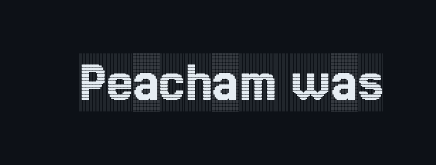
The image shows 58 px condensed serif type, upright; set normal letter spacing, not underlined; a large x-height.
